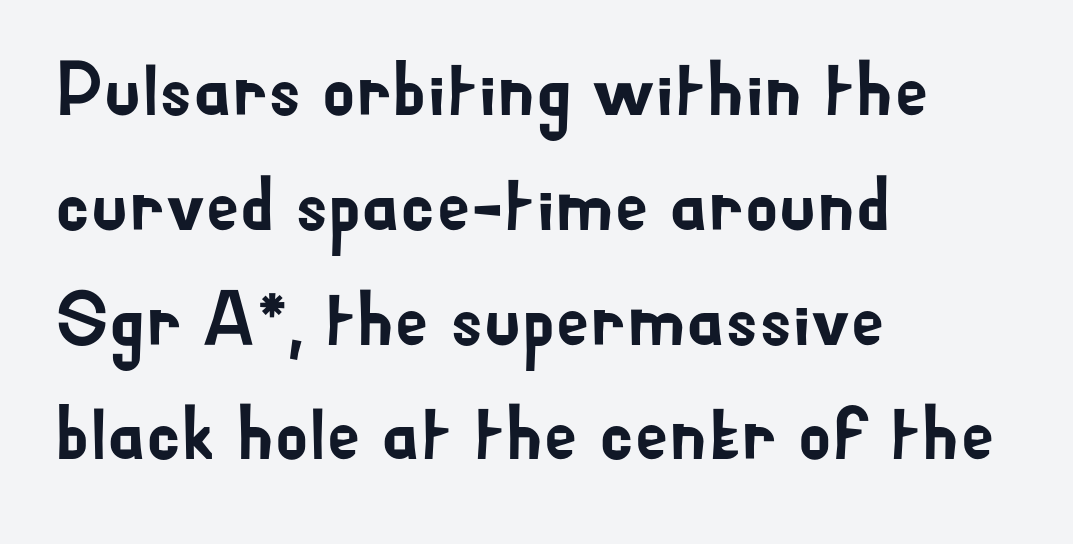
Spacing verdict: proportional, widths tailored to each character. This rendering uses left alignment, leaving the right contour irregular. Typographically, this falls in the sans-serif category. A bare baseline throughout the passage. A typesetter would mark this as roman, not italic. This rendering leaves character spacing at its baseline value.
